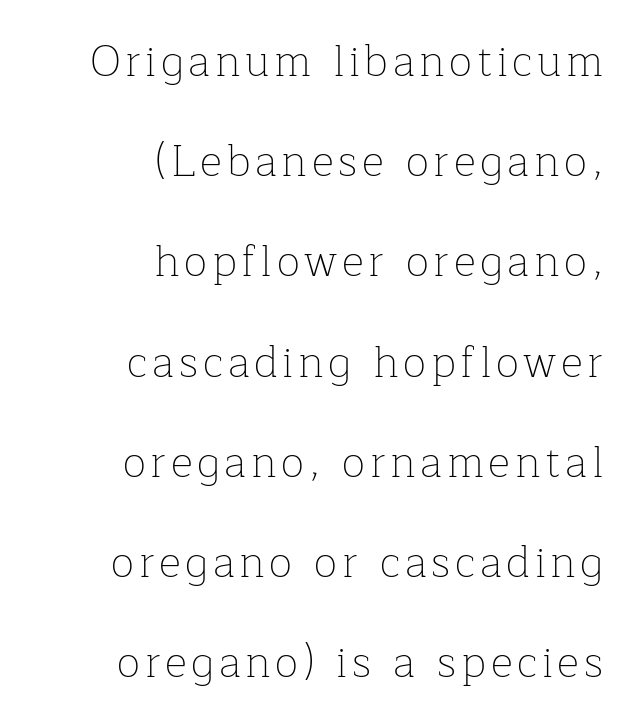
Q: Is the text bold? A: No.
Q: Is the text italic (slanted)? A: No, it is upright.
Q: Is the typeface a serif or a sans-serif typeface? A: Serif.
Q: Is the text underlined? A: No.
Q: How is the paragraph aligned? A: Right-aligned.
Q: Is the spacing between lines tight, normal or loose? A: Loose.
Q: Width (condensed, normal, or wide)? A: Normal.
Q: Stroke contrast? A: Low.
Q: x-height? A: Medium.
Q: Monospaced? A: No.
